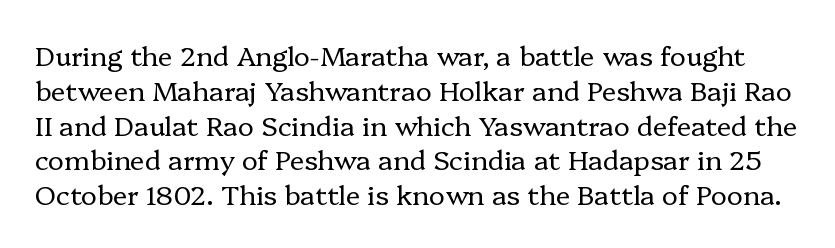
Q: Is the text bold? A: No.
Q: Is the text italic (slanted)? A: No, it is upright.
Q: Is the text underlined? A: No.
Q: Is the spacing between letters normal or unusually wide? A: Normal.
Q: Is the spacing between lines tight, normal or loose? A: Normal.
